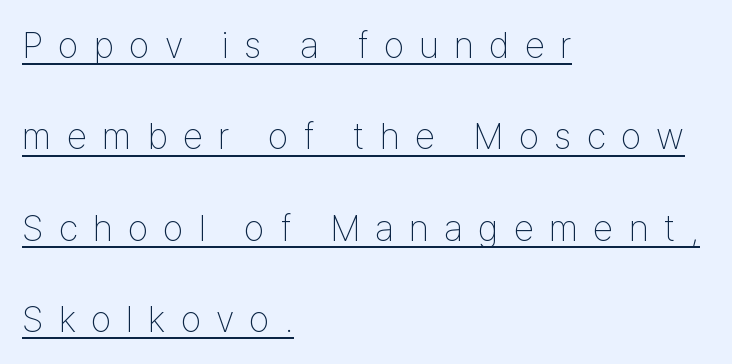
The image shows 37 px thin, condensed sans-serif type, upright; set left-aligned, loose line spacing (2.47x), unusually wide letter spacing (+0.41 em), underlined; low stroke contrast and a medium x-height.
